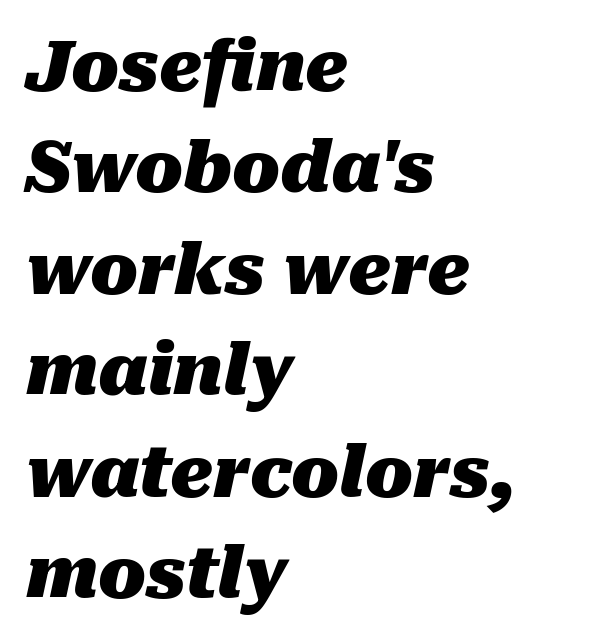
{"italic": "yes", "lean": "right", "slant_degrees": 10, "bold": "yes", "weight": "heavy", "width": "normal", "stroke_contrast": "medium", "x_height": "medium", "monospaced": "no", "underline": "no", "align": "left", "line_spacing": "normal", "line_spacing_ratio": 1.45, "letter_spacing": "normal", "letter_spacing_em": 0.0, "glyph_px": 70}
